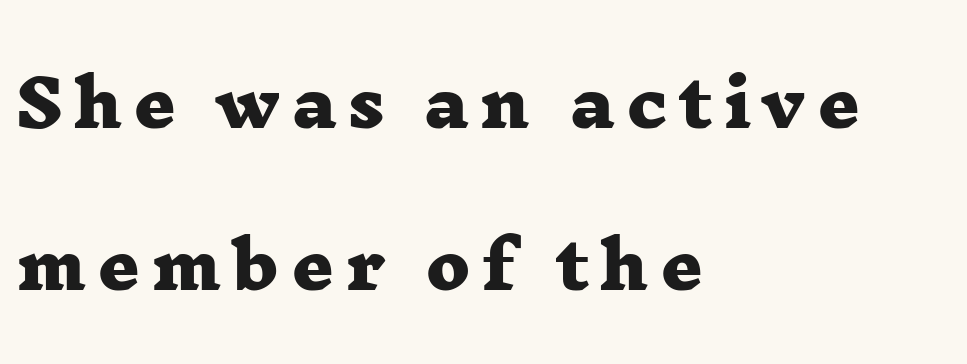
The image shows 65 px heavy, wide serif type; set left-aligned, loose line spacing (2.49x), not underlined; low stroke contrast and a medium x-height.
